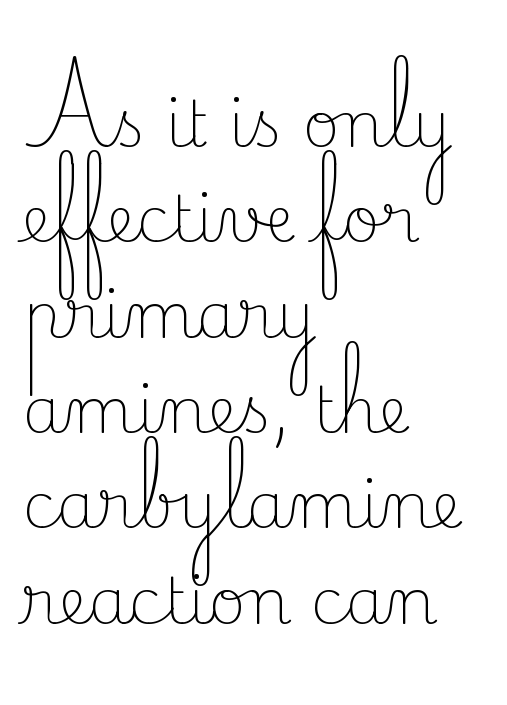
The lettering stays uniformly vertical, giving the passage a roman look. Each word holds together tightly as a unit, with standard inter-letter gaps. Examine the stroke ends and you'll spot serifs. The cut favours lightness, reaching ordinary text weight at its darkest. The letters advance in unequal steps, a hallmark of proportional type.
